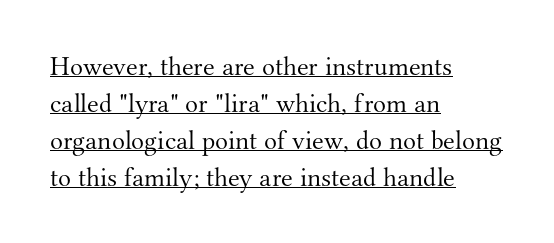
{"italic": "no", "bold": "no", "underline": "yes", "align": "left", "line_spacing": "normal", "line_spacing_ratio": 1.37, "letter_spacing": "normal", "letter_spacing_em": 0.0, "glyph_px": 27}
